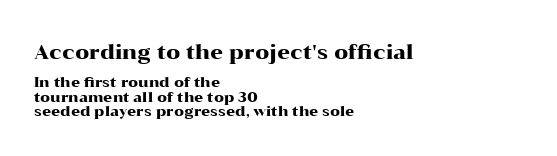
The image shows 20 px text type, upright; set left-aligned, tight line spacing (1.02x), normal letter spacing, not underlined; the first (top) block is 1.43x larger.
